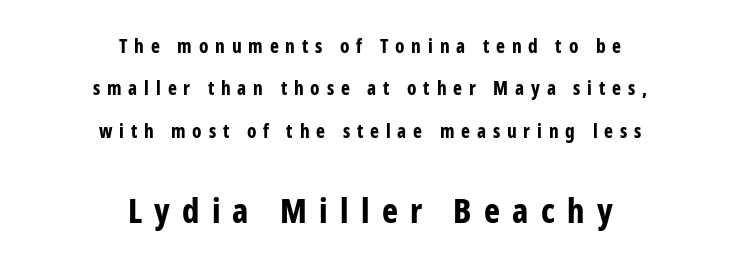
Which margin do the lines hug? Neither — every line sits in the middle. Note the varied advance widths — an 'i' is clearly narrower than an 'm'. The lower block of text is set noticeably larger than the block above it. How are the letters spaced? Widely, with obvious added tracking.
